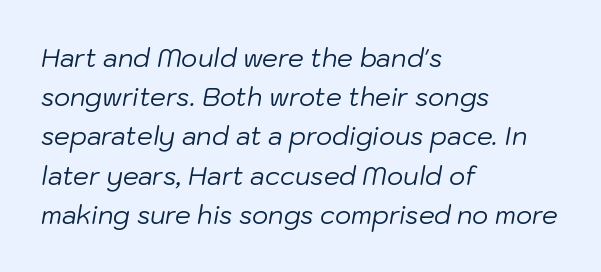
{"italic": "yes", "lean": "right", "slant_degrees": 10, "bold": "no", "underline": "no", "align": "left", "line_spacing": "normal", "line_spacing_ratio": 1.57, "letter_spacing": "normal", "letter_spacing_em": 0.0, "glyph_px": 25}
